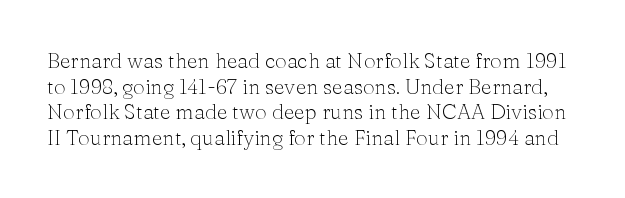
A bare baseline throughout the passage. The font sits on the lighter half of the weight spectrum, regular included. Compared with typical body copy, the letter spacing here is the same. If you drew a line through each stem, it would be perfectly vertical.
